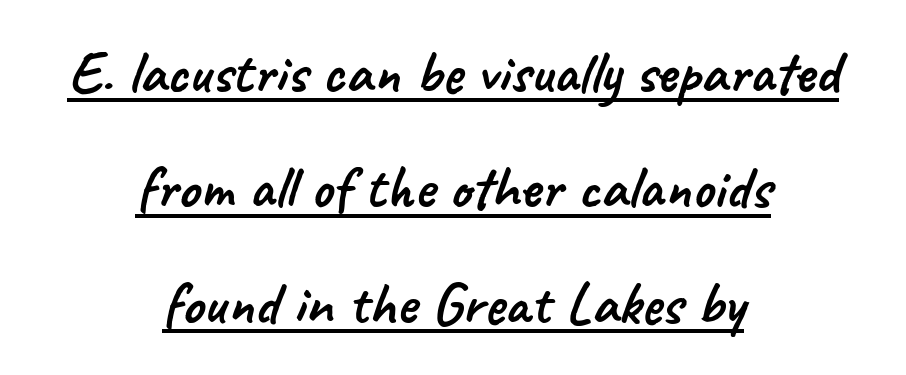
{"serif": "no", "width": "normal", "stroke_contrast": "low", "x_height": "small", "monospaced": "no", "underline": "yes", "align": "center", "line_spacing_ratio": 1.89, "letter_spacing": "normal", "letter_spacing_em": 0.0, "glyph_px": 61}
